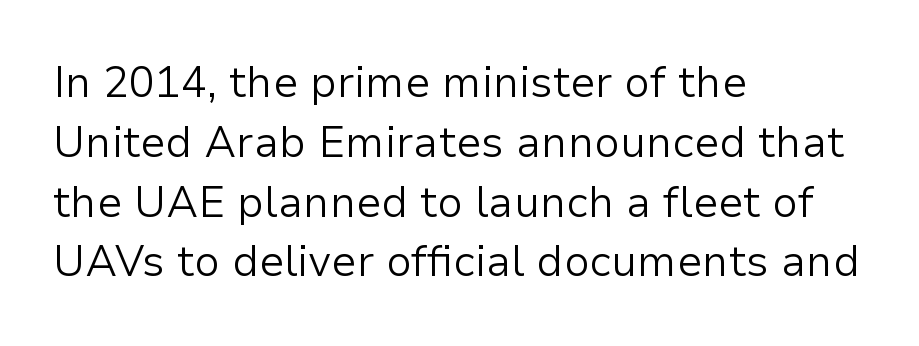
Heft: none added — not bold. The face used here is rendered with its standard letterfit. Observe the absence of serifs on each vertical stroke in this sample. The area under the type is left untouched. Here the designer chose a conventional face with non-uniform glyph widths.
